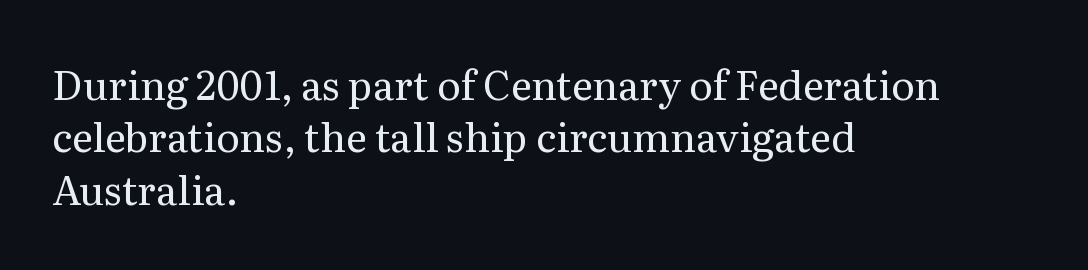
Q: Is the text bold? A: No.
Q: Is the text italic (slanted)? A: No, it is upright.
Q: Is the typeface a serif or a sans-serif typeface? A: Serif.
Q: Is the text underlined? A: No.
Q: How is the paragraph aligned? A: Left-aligned.
Q: Is the spacing between letters normal or unusually wide? A: Normal.
Q: Is the spacing between lines tight, normal or loose? A: Normal.
Q: Width (condensed, normal, or wide)? A: Normal.
Q: Stroke contrast? A: Medium.
Q: x-height? A: Medium.
Q: Monospaced? A: No.
